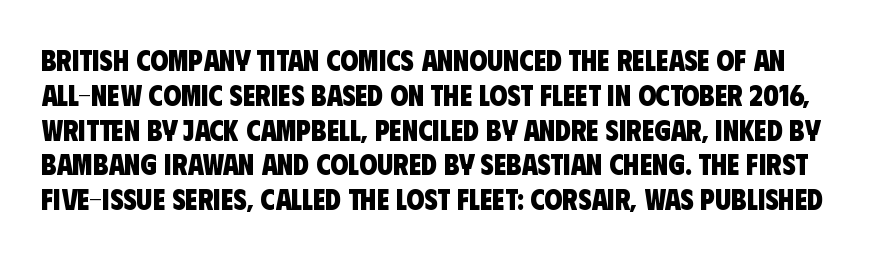
Q: Is the text bold? A: Yes.
Q: Is the typeface a serif or a sans-serif typeface? A: Sans-serif.
Q: Is the text underlined? A: No.
Q: Is the spacing between letters normal or unusually wide? A: Normal.
Q: Width (condensed, normal, or wide)? A: Condensed.
Q: Stroke contrast? A: Low.
Q: x-height? A: Large.
Q: Monospaced? A: No.
